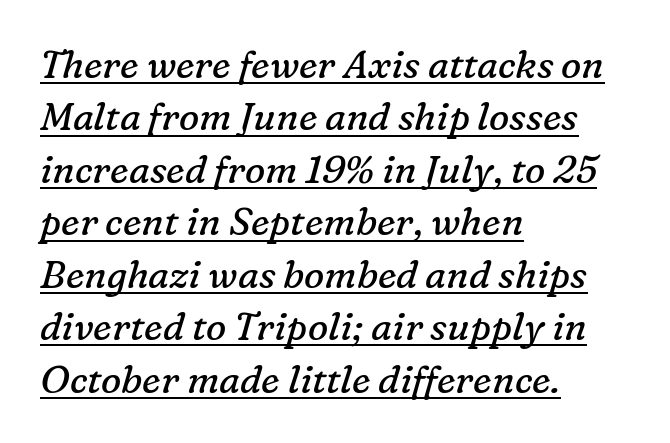
The image shows 38 px regular-weight serif type, italic (leaning right); set left-aligned, normal line spacing (1.38x), normal letter spacing, underlined; low stroke contrast and a medium x-height.
